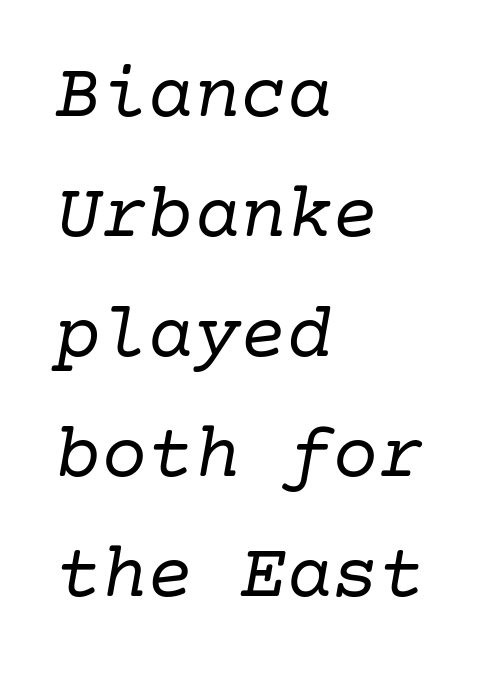
The image shows 77 px regular-weight serif type, italic (leaning right); set left-aligned, normal line spacing (1.56x), normal letter spacing, not underlined; low stroke contrast and a medium x-height.
